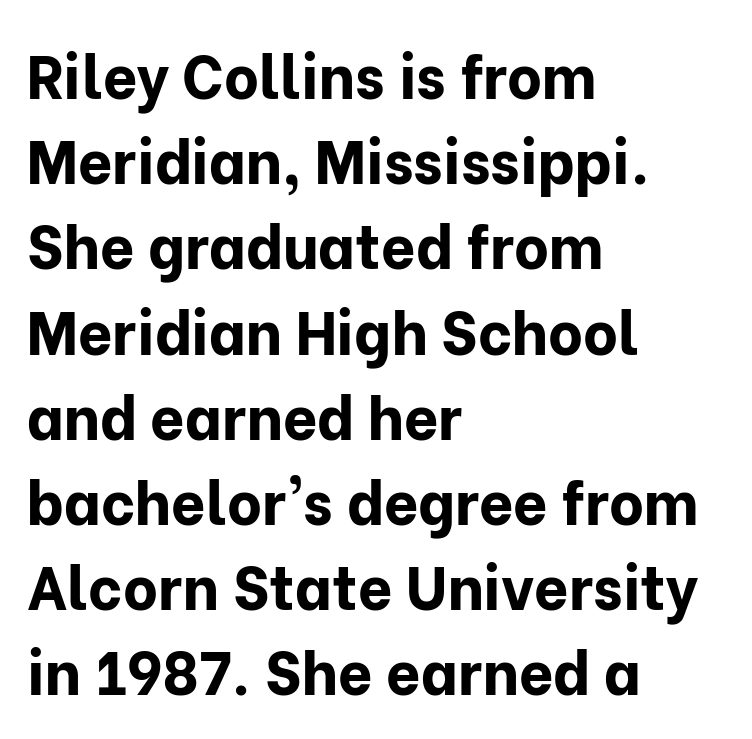
{"serif": "no", "italic": "no", "bold": "yes", "weight": "bold", "width": "normal", "stroke_contrast": "low", "x_height": "medium", "monospaced": "no", "underline": "no", "align": "left", "line_spacing": "normal", "line_spacing_ratio": 1.42, "letter_spacing": "normal", "letter_spacing_em": 0.0, "glyph_px": 60}
